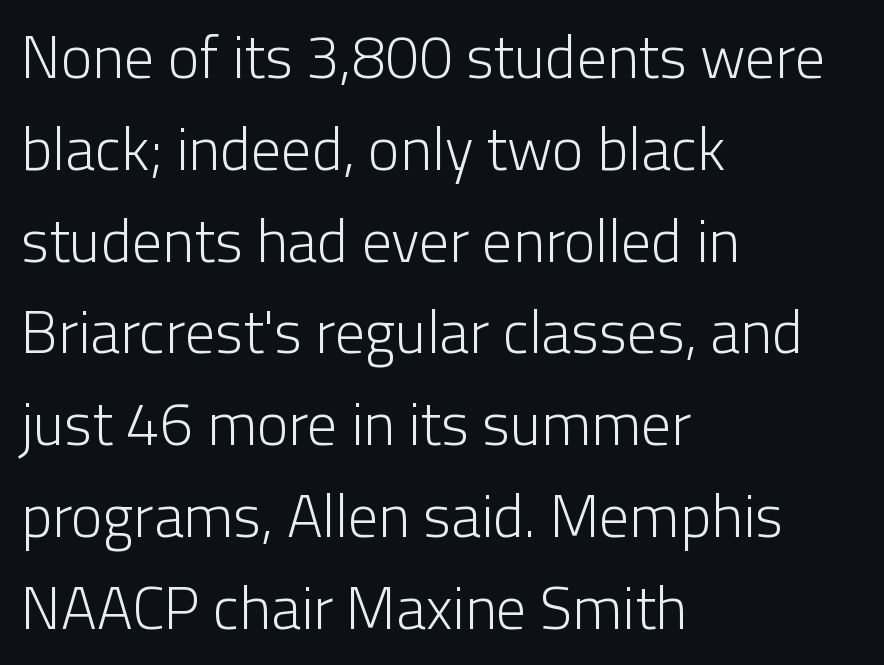
{"serif": "no", "italic": "no", "bold": "no", "weight": "light", "width": "normal", "stroke_contrast": "low", "x_height": "medium", "monospaced": "no", "underline": "no", "align": "left", "line_spacing": "normal", "line_spacing_ratio": 1.53, "letter_spacing": "normal", "letter_spacing_em": 0.0, "glyph_px": 60}
